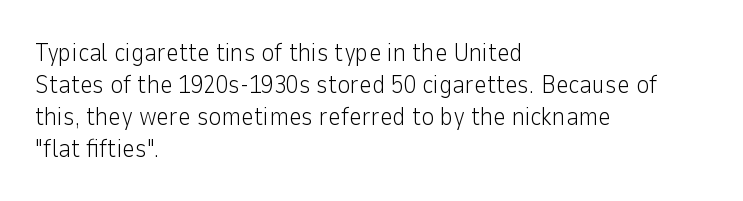
{"italic": "no", "bold": "no", "underline": "no", "align": "left", "line_spacing": "normal", "line_spacing_ratio": 1.28, "letter_spacing": "normal", "letter_spacing_em": 0.0, "glyph_px": 25}
